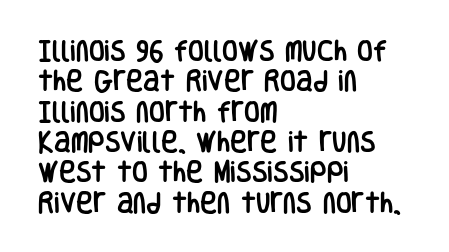
The face used here is rendered with its standard letterfit. These lines are set flush left with a ragged right edge. The glyphs are unaccompanied by any horizontal stroke below them. Normally led — the rows are evenly, conventionally spaced. Do the letters lean? They stand straight.
